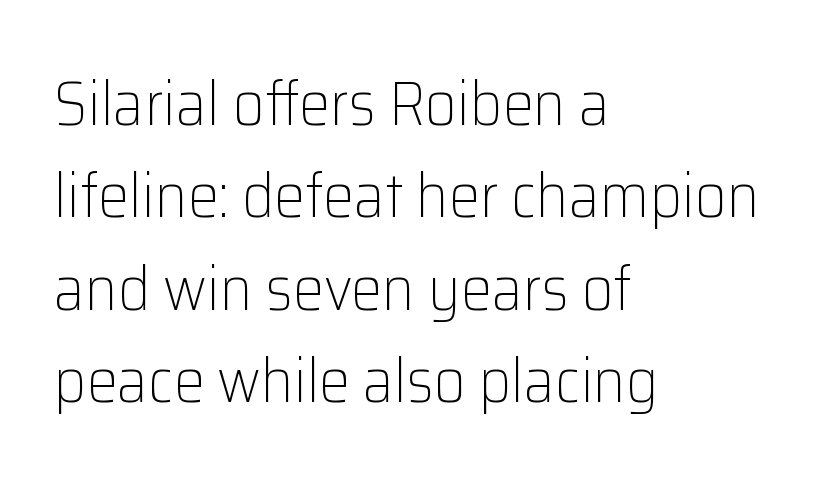
The image shows 62 px light sans-serif type, upright; set left-aligned, normal line spacing (1.49x), normal letter spacing, not underlined; low stroke contrast and a medium x-height.
